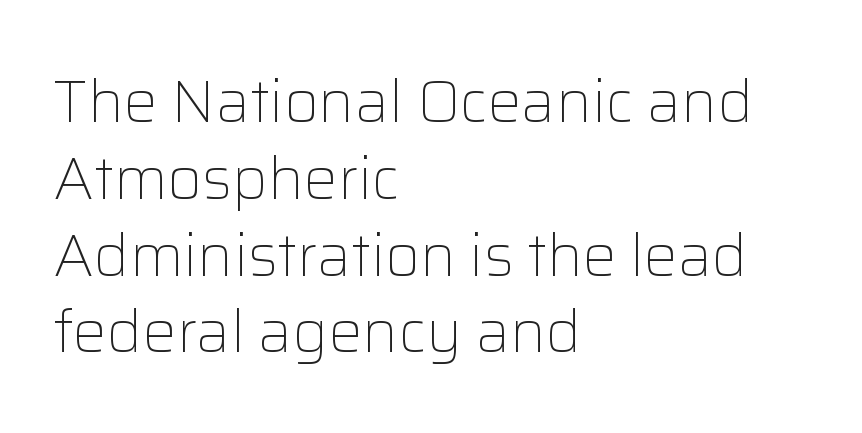
The image shows 60 px light sans-serif type, upright; set left-aligned, normal line spacing (1.28x), normal letter spacing, not underlined; low stroke contrast and a medium x-height.
